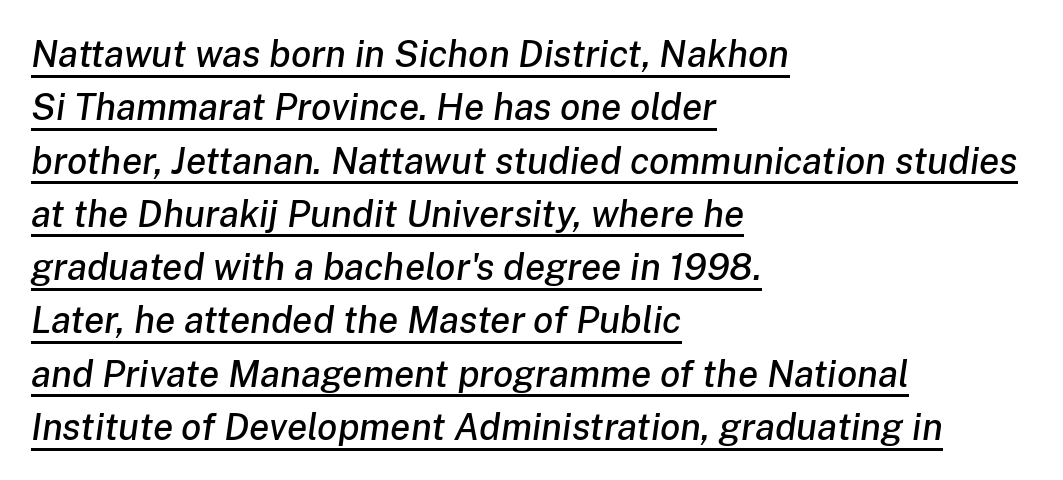
{"italic": "yes", "lean": "right", "slant_degrees": 8, "width": "normal", "stroke_contrast": "low", "x_height": "medium", "monospaced": "no", "underline": "yes", "align": "left", "line_spacing": "normal", "line_spacing_ratio": 1.44, "letter_spacing": "normal", "letter_spacing_em": 0.0, "glyph_px": 37}
